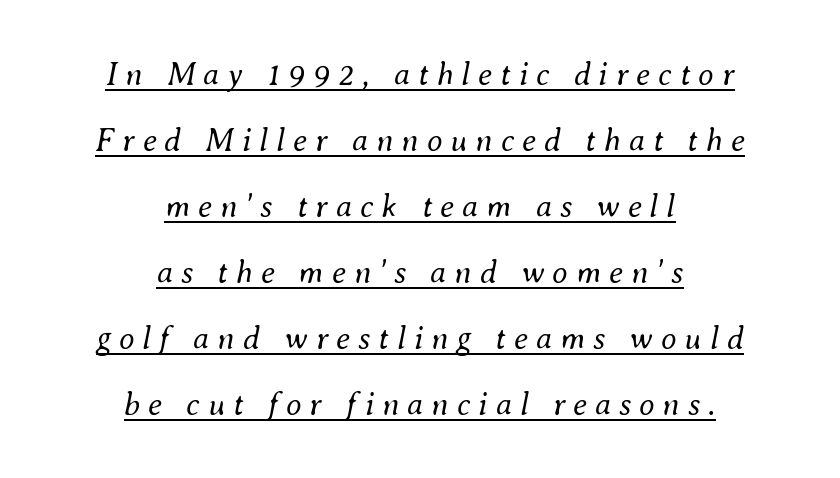
Q: Is the text bold? A: No.
Q: Is the text italic (slanted)? A: Yes, it leans right by about 8 degrees.
Q: Is the text underlined? A: Yes.
Q: How is the paragraph aligned? A: Centered.
Q: Is the spacing between letters normal or unusually wide? A: Unusually wide.
Q: Is the spacing between lines tight, normal or loose? A: Loose.
Q: Width (condensed, normal, or wide)? A: Normal.
Q: Stroke contrast? A: Medium.
Q: x-height? A: Small.
Q: Monospaced? A: No.
